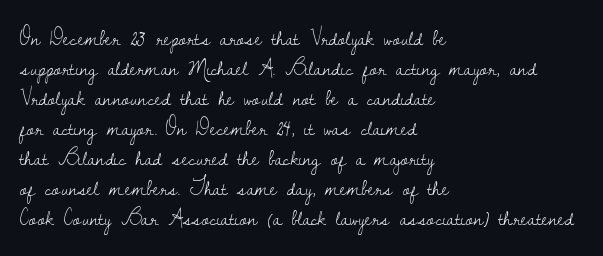
The image shows 22 px text type; set left-aligned, normal line spacing (1.36x), normal letter spacing, not underlined.
